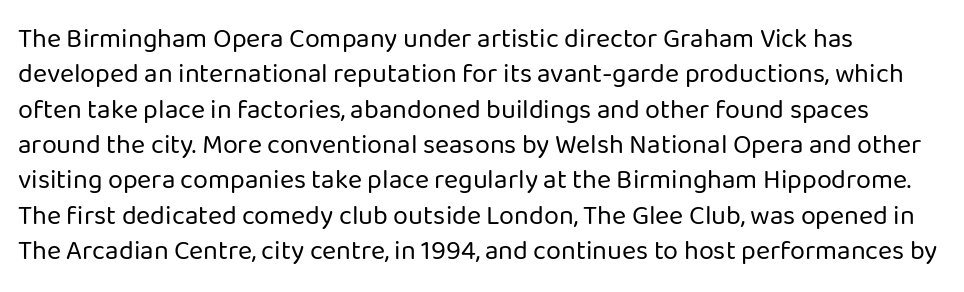
The image shows 27 px text type, upright; set normal line spacing (1.31x), normal letter spacing, not underlined.
